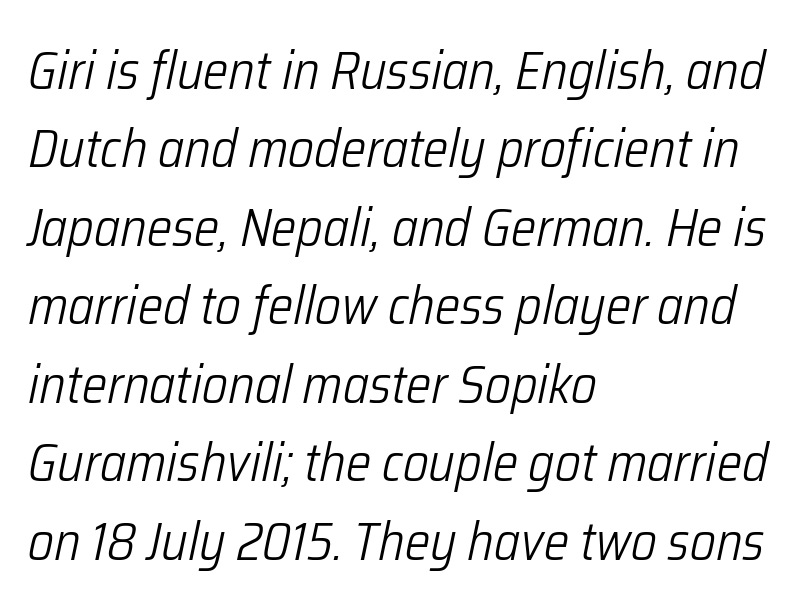
The rendering anchors every line to the left-hand side. The face used here has a pronounced slope to its letters. Proportional: the letters do not fall into vertical columns. Honestly, the row spacing looks completely unremarkable. Tracking here is standard; glyphs follow each other at the usual distance.
